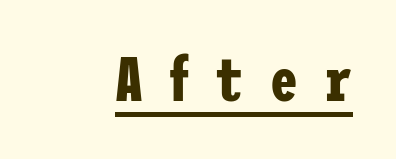
Every word sits above its own underline. Designer's note — italics off, roman on. How heavy is the stroke? Heavy — this is a bold. The designer went with a sans here, leaving each stem footless.
